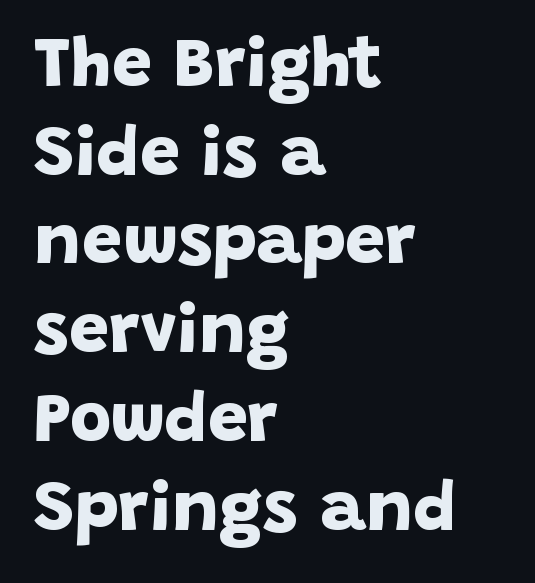
The image shows 71 px bold sans-serif type; set left-aligned, normal line spacing (1.25x), normal letter spacing, not underlined; low stroke contrast and a large x-height.
